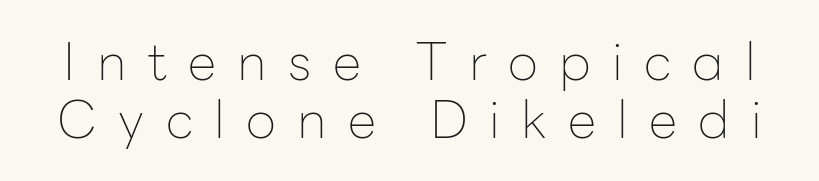
{"serif": "no", "italic": "no", "bold": "no", "weight": "thin", "width": "normal", "stroke_contrast": "low", "x_height": "medium", "monospaced": "no", "underline": "no", "line_spacing": "tight", "line_spacing_ratio": 1.11, "letter_spacing": "wide", "letter_spacing_em": 0.41, "glyph_px": 52}
